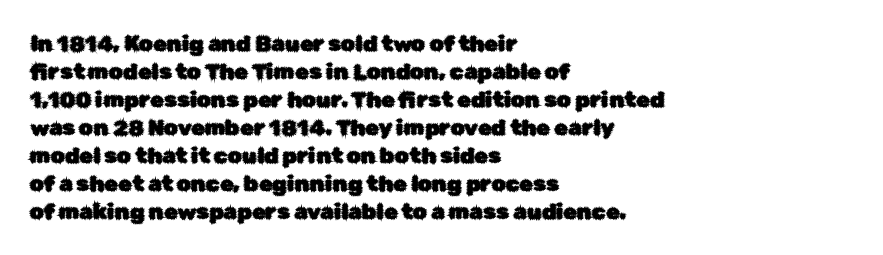
The image shows 22 px text type, upright; set left-aligned, normal line spacing (1.27x), normal letter spacing, not underlined.
